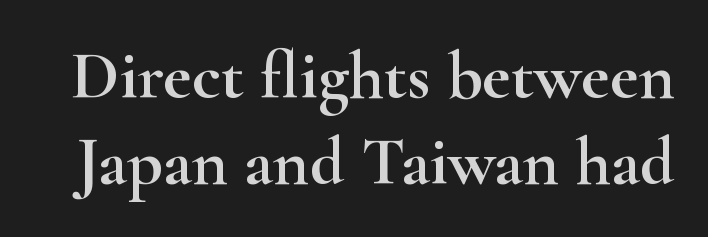
The image shows 69 px wide serif type, upright; set normal line spacing (1.25x), normal letter spacing, not underlined; high stroke contrast and a small x-height.
